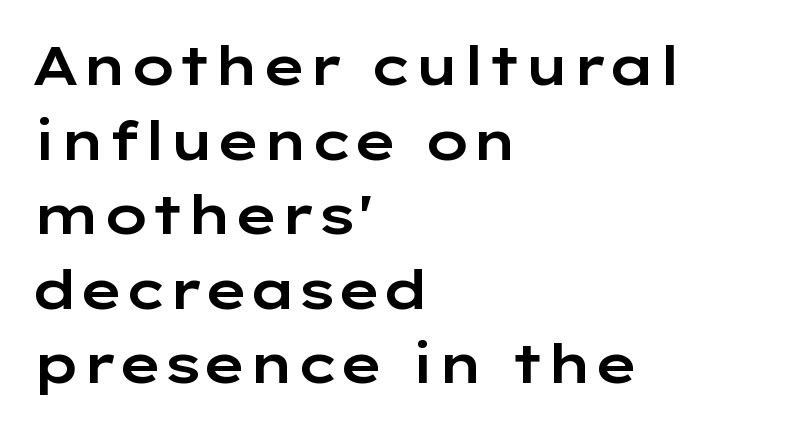
Left-aligned paragraph, ragged on the right. Any mark beneath the type? The region is blank. Here the designer chose a conventional face with non-uniform glyph widths. Notice how the stems are strictly vertical — no italics here. Normally led — the rows are evenly, conventionally spaced. Is the letter spacing exaggerated? No — it looks like the ordinary default.
